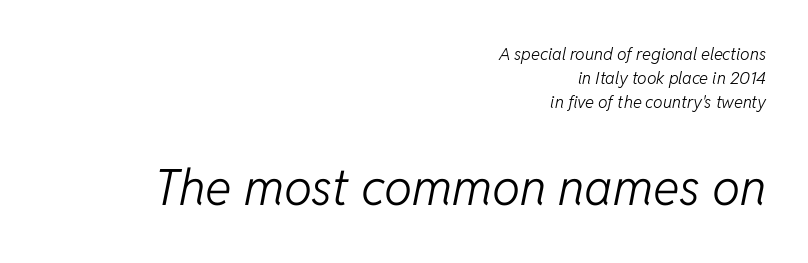
The image shows 50 px light type, italic (leaning right); set right-aligned, normal line spacing (1.42x), normal letter spacing, not underlined; the second (bottom) block is 2.94x larger; low stroke contrast and a medium x-height.
